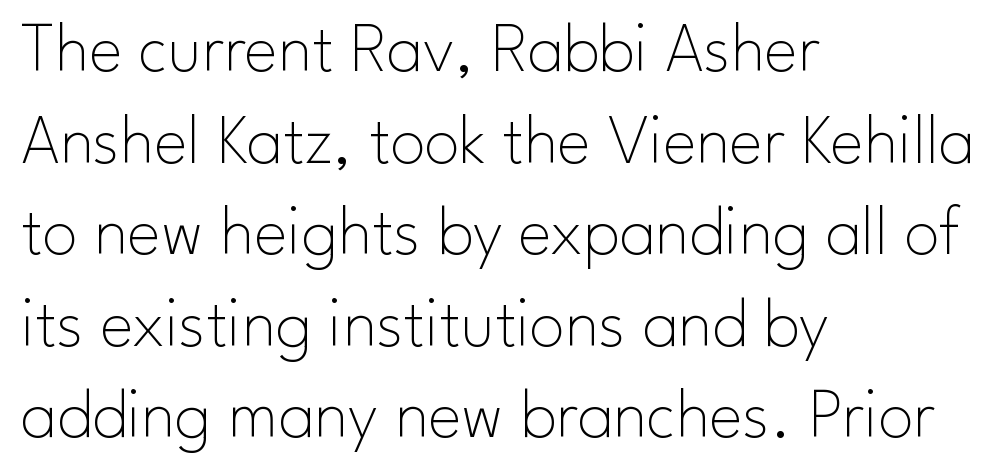
The image shows 71 px thin sans-serif type, upright; set left-aligned, normal line spacing (1.29x), normal letter spacing, not underlined; low stroke contrast and a small x-height.
